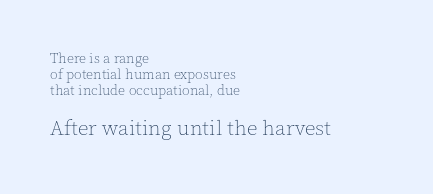
Glyph-to-glyph distance matches everyday printed text. On a weight scale, this lands at 450 or below. Clear beneath every line of the passage. Compared with a centered layout, this one pins lines to the left instead. Each new line begins almost immediately beneath the previous one.
